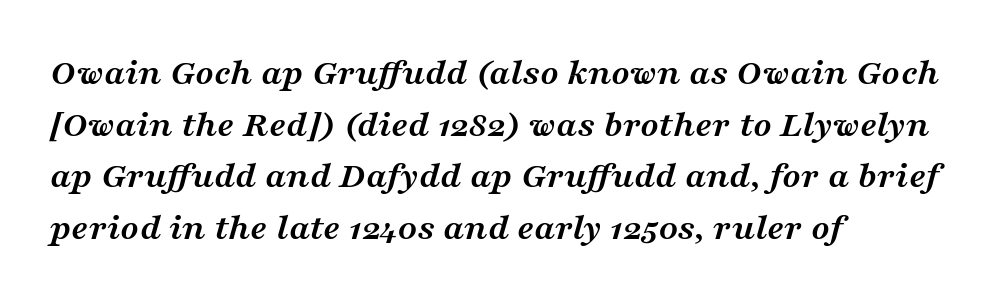
Q: Is the text bold? A: Yes.
Q: Is the text italic (slanted)? A: Yes, it leans right by about 16 degrees.
Q: Is the typeface a serif or a sans-serif typeface? A: Serif.
Q: Is the text underlined? A: No.
Q: How is the paragraph aligned? A: Left-aligned.
Q: Is the spacing between letters normal or unusually wide? A: Normal.
Q: Is the spacing between lines tight, normal or loose? A: Normal.
Q: Width (condensed, normal, or wide)? A: Wide.
Q: Stroke contrast? A: Medium.
Q: x-height? A: Medium.
Q: Monospaced? A: No.
